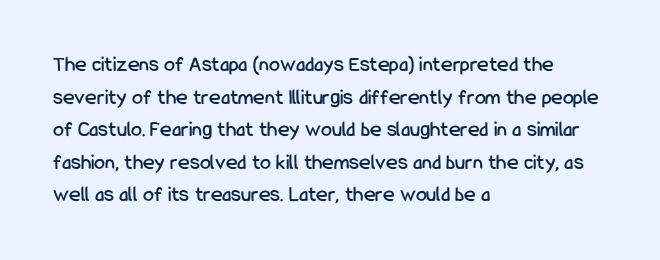
{"italic": "no", "underline": "no", "align": "left", "line_spacing": "normal", "line_spacing_ratio": 1.48, "letter_spacing": "normal", "letter_spacing_em": 0.0, "glyph_px": 22}
